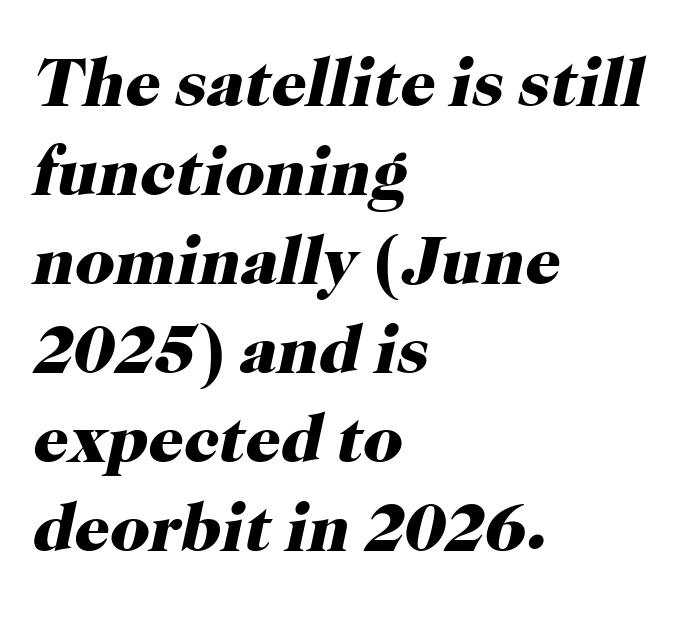
The image shows 69 px heavy serif type, italic (leaning right); set left-aligned, normal line spacing (1.29x), normal letter spacing, not underlined; high stroke contrast and a medium x-height.
